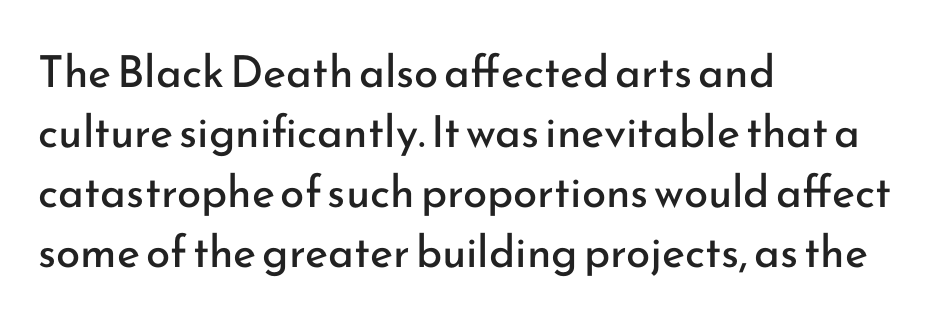
Q: Is the text bold? A: No.
Q: Is the text italic (slanted)? A: No, it is upright.
Q: Is the typeface a serif or a sans-serif typeface? A: Sans-serif.
Q: Is the text underlined? A: No.
Q: How is the paragraph aligned? A: Left-aligned.
Q: Is the spacing between letters normal or unusually wide? A: Normal.
Q: Is the spacing between lines tight, normal or loose? A: Normal.
Q: Width (condensed, normal, or wide)? A: Normal.
Q: Stroke contrast? A: Low.
Q: x-height? A: Small.
Q: Monospaced? A: No.
